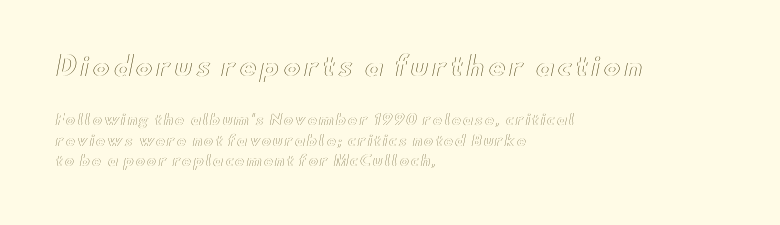
The image shows 26 px text type; set left-aligned, normal line spacing (1.45x), not underlined; the first (top) block is 1.86x larger.
